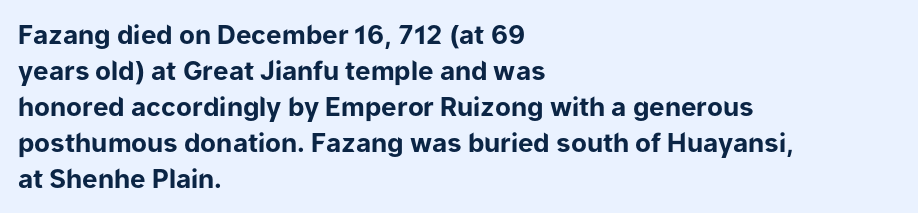
The image shows 26 px bold type, upright; set left-aligned, normal line spacing (1.38x), normal letter spacing, not underlined.
